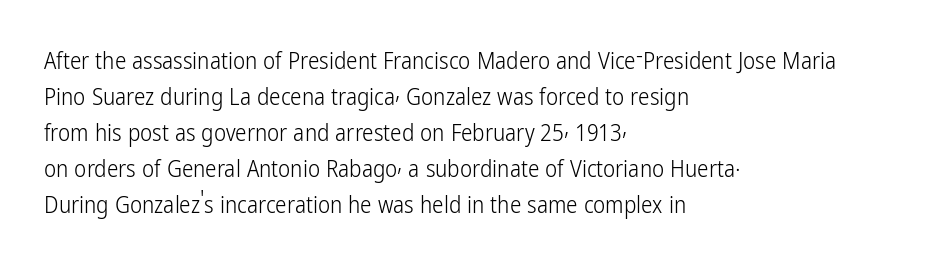
The image shows 23 px text type, upright; set left-aligned, normal line spacing (1.56x), normal letter spacing, not underlined.
